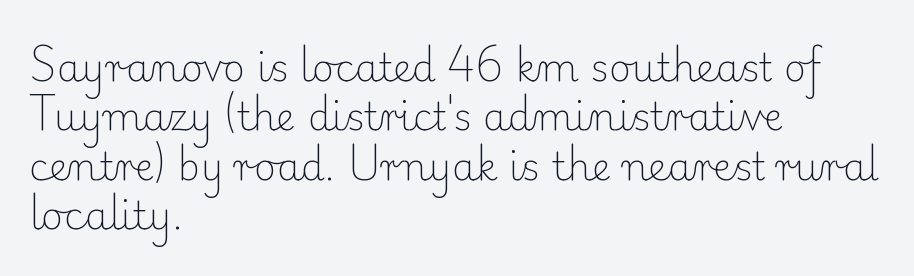
Weight: in the light-to-regular range. This sample uses plain, unmodified letter spacing. Spacing verdict: proportional, widths tailored to each character. No italicization has been applied; the sample stays upright.
